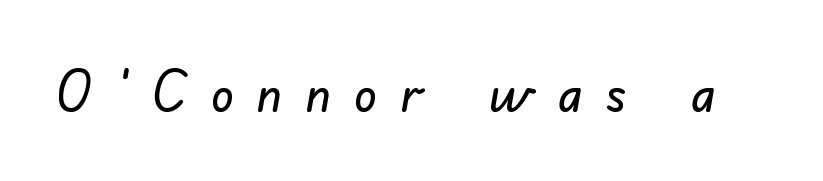
{"serif": "no", "width": "normal", "stroke_contrast": "low", "x_height": "small", "monospaced": "no", "underline": "no", "letter_spacing": "wide", "letter_spacing_em": 0.42, "glyph_px": 56}
